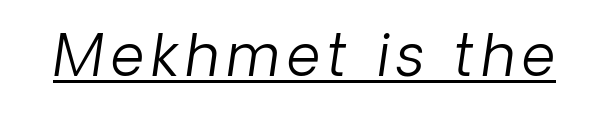
The image shows 58 px light type, italic (leaning right); set underlined; low stroke contrast and a medium x-height.
